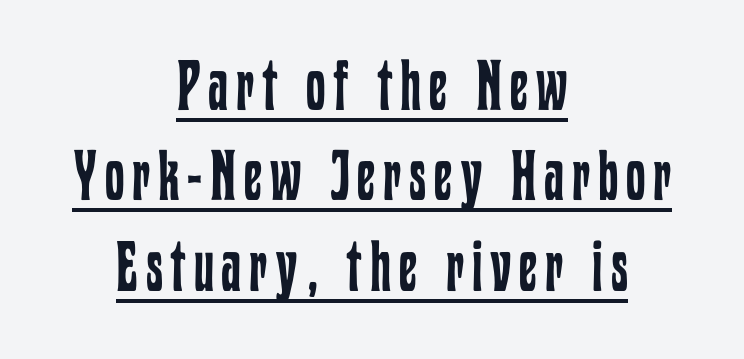
The image shows 70 px regular-weight, condensed type, upright; set centered, normal line spacing (1.29x), underlined; low stroke contrast and a medium x-height.
